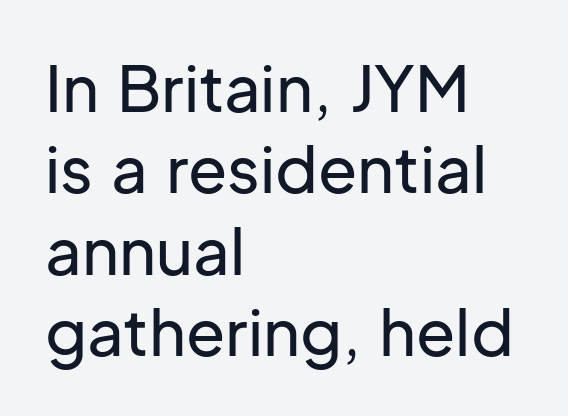
{"serif": "no", "italic": "no", "width": "normal", "stroke_contrast": "low", "x_height": "medium", "monospaced": "no", "underline": "no", "align": "left", "line_spacing": "normal", "line_spacing_ratio": 1.27, "letter_spacing": "normal", "letter_spacing_em": 0.0, "glyph_px": 64}
